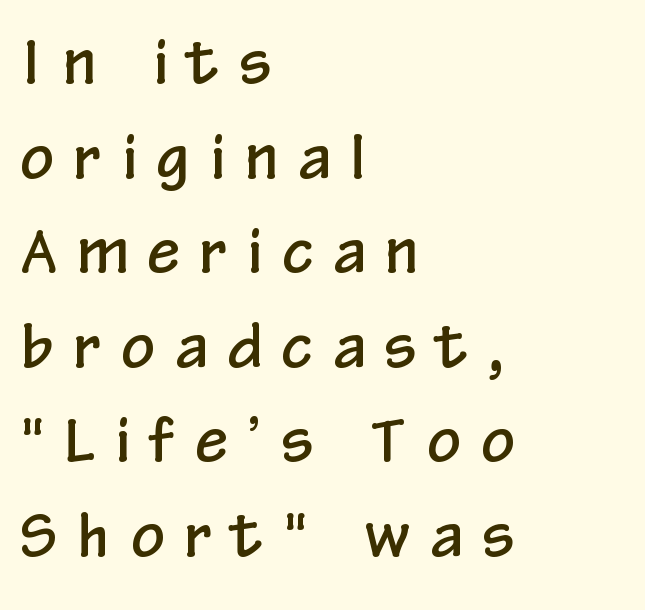
The image shows 58 px condensed sans-serif type, upright; set left-aligned, normal line spacing (1.63x), unusually wide letter spacing (+0.37 em), not underlined; low stroke contrast and a medium x-height.
